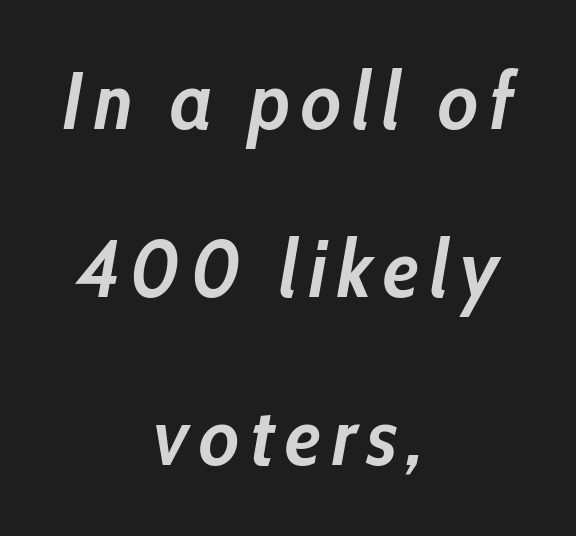
Q: Is the text bold? A: Yes.
Q: Is the text italic (slanted)? A: Yes, it leans right by about 10 degrees.
Q: Is the text underlined? A: No.
Q: How is the paragraph aligned? A: Centered.
Q: Is the spacing between lines tight, normal or loose? A: Loose.
Q: Width (condensed, normal, or wide)? A: Condensed.
Q: Stroke contrast? A: Low.
Q: x-height? A: Medium.
Q: Monospaced? A: No.
